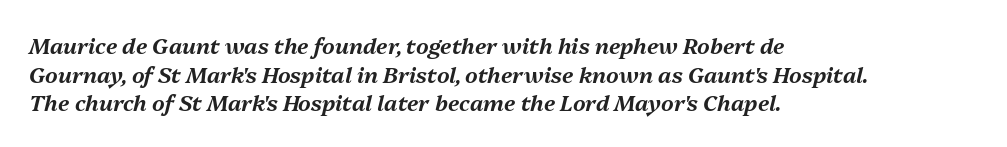
Normally led — the rows are evenly, conventionally spaced. The string is rendered with underlining switched off. Characters are canted at an angle relative to the baseline's perpendicular. All the whitespace from short lines collects on the right.
